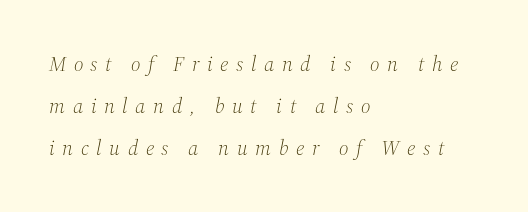
Q: Is the text bold? A: No.
Q: Is the text italic (slanted)? A: Yes, it leans right by about 12 degrees.
Q: Is the text underlined? A: No.
Q: How is the paragraph aligned? A: Left-aligned.
Q: Is the spacing between letters normal or unusually wide? A: Unusually wide.
Q: Is the spacing between lines tight, normal or loose? A: Loose.
